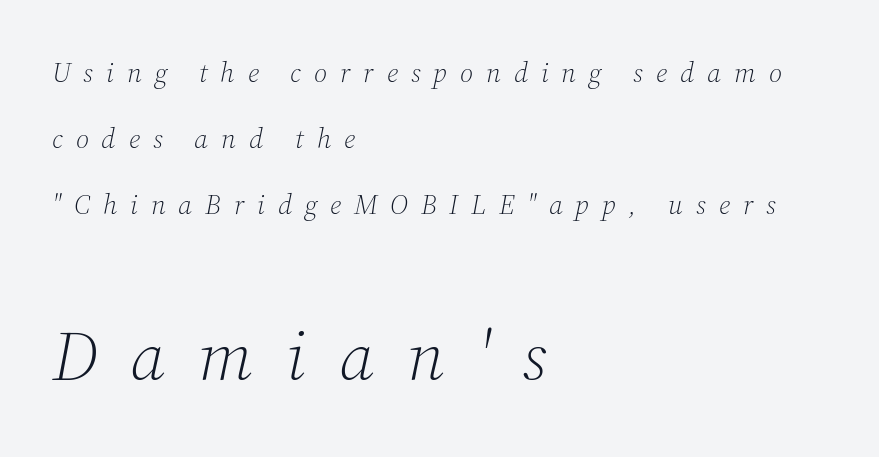
Layout note: lines flush left. Stroke mass is kept to a normal reading level or below. Observe the lean: these are italic letterforms. Loosely led — the rows are spread out. This sample has the flowing, uneven cadence of proportional lettering.
